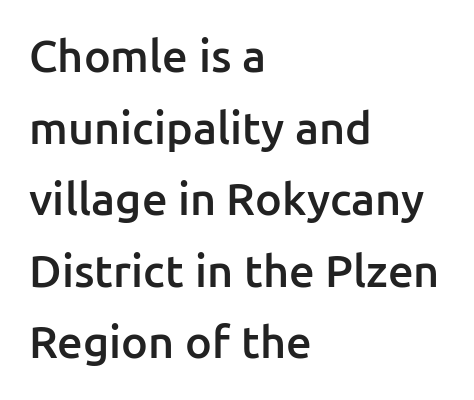
The letters stand upright; this is a roman face. Compared with a centered layout, this one pins lines to the left instead. The face used here is a semibold: visibly heavier than regular, lighter than bold. Examine the stroke ends and you'll find no serifs.
